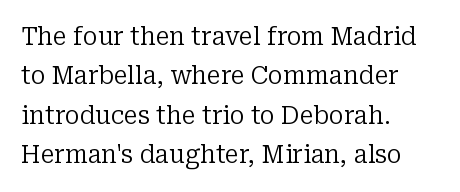
Q: Is the text bold? A: No.
Q: Is the text italic (slanted)? A: No, it is upright.
Q: Is the text underlined? A: No.
Q: How is the paragraph aligned? A: Left-aligned.
Q: Is the spacing between letters normal or unusually wide? A: Normal.
Q: Is the spacing between lines tight, normal or loose? A: Normal.
